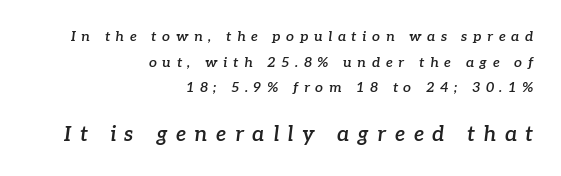
{"italic": "yes", "lean": "right", "slant_degrees": 7, "bold": "semi", "underline": "no", "align": "right", "line_spacing_ratio": 1.83, "letter_spacing": "wide", "letter_spacing_em": 0.4, "larger_block": "second", "size_ratio": 1.5, "glyph_px": 21}
